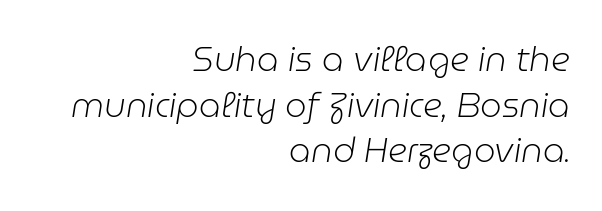
{"italic": "yes", "lean": "right", "slant_degrees": 9, "bold": "no", "weight": "light", "width": "normal", "stroke_contrast": "low", "x_height": "medium", "monospaced": "no", "underline": "no", "align": "right", "line_spacing": "normal", "line_spacing_ratio": 1.34, "letter_spacing": "normal", "letter_spacing_em": 0.0, "glyph_px": 34}
